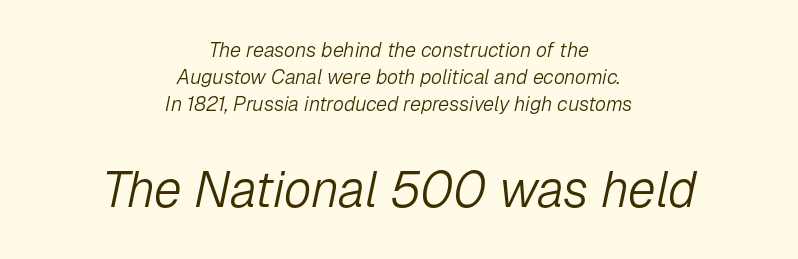
Regarding leading, the lines here are spaced in the standard way. The space beneath each line is pristine and unruled. Is this a fixed-width face? No — the glyphs have proportional, varying widths. Small over large — that's the arrangement of the two blocks here. Each stroke keeps to a modest, everyday thickness or less. The rendering keeps characters at their native spacing.
